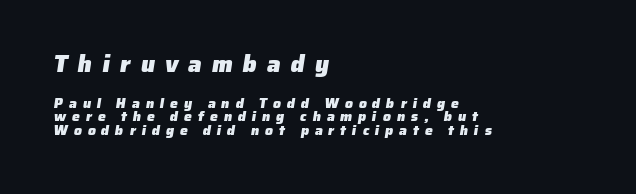
Q: Is the text bold? A: Yes.
Q: Is the text underlined? A: No.
Q: How is the paragraph aligned? A: Left-aligned.
Q: Is the spacing between letters normal or unusually wide? A: Unusually wide.
Q: Is the spacing between lines tight, normal or loose? A: Tight.
Q: Which block of text is set in a larger size, the first (top) or the second (bottom)? A: The first (top) one.
